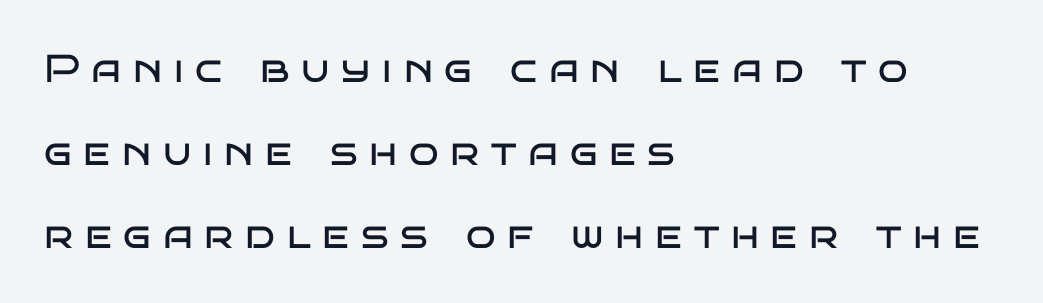
The image shows 39 px regular-weight, wide sans-serif type, upright; set left-aligned, loose line spacing (2.13x), unusually wide letter spacing (+0.3 em), not underlined; low stroke contrast and a large x-height.
